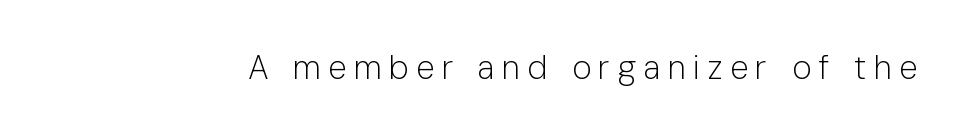
This rendering employs a face without finishing strokes, i.e., a sans-serif. Each letter keeps its own natural width here, so spacing adapts to shape. The weight would be labelled regular, book, light, or lighter still. Ascenders rise straight up at ninety degrees. The tracking reads as deliberately expanded to a designer's eye.
